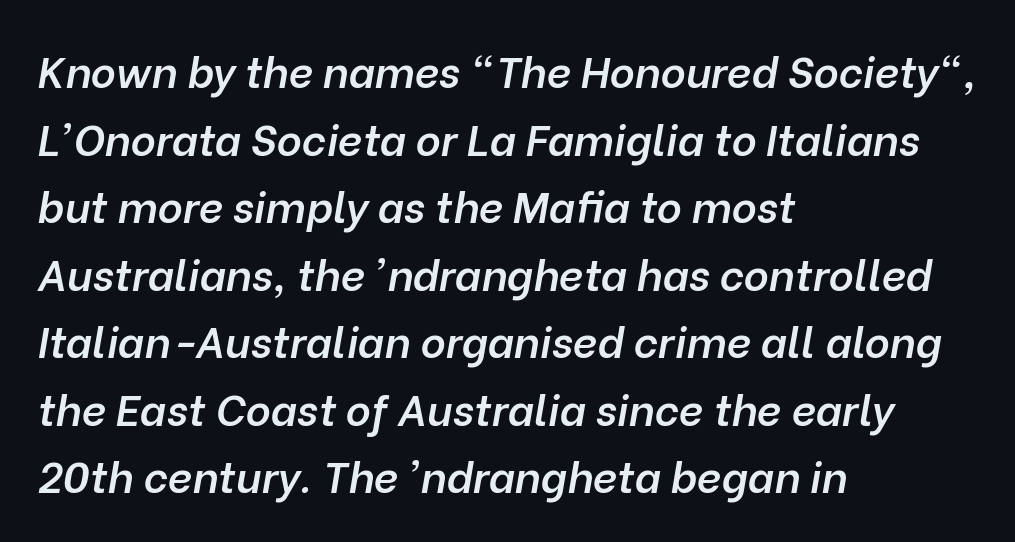
Teacher's note: observe the even left margin — that is flush-left alignment. Look at the tracking — it's just the regular setting, nothing added. A semibold gives these letters moderate extra thickness, short of bold. These lines sit exactly where default settings would place them. Style check: oblique.
